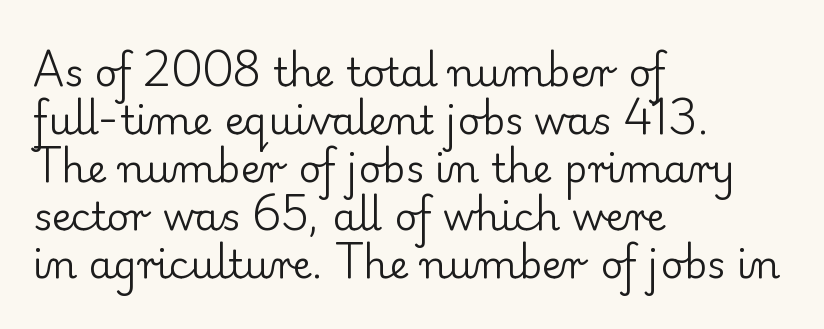
The image shows 39 px regular-weight serif type, upright; set left-aligned, line spacing 1.23x, normal letter spacing, not underlined; low stroke contrast and a small x-height.
